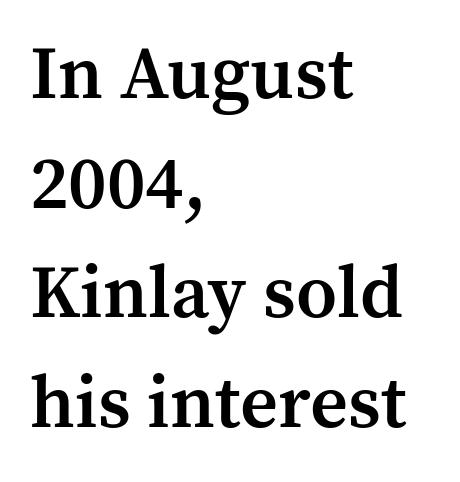
Descenders are the only things crossing below the line. Inter-character spacing is left at the font's built-in metrics. Regarding serifs, this sample has them. A typesetter would call this leading conventional body-copy spacing. This sample is left-justified, so line endings fall wherever the words run out. You could not count columns in this text — the font is proportionally spaced.
